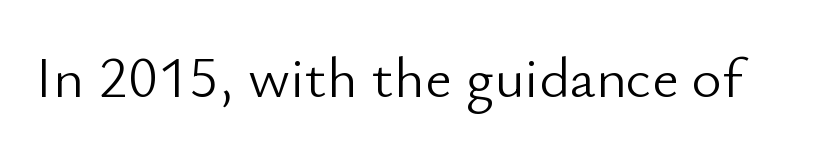
{"serif": "no", "italic": "no", "bold": "no", "weight": "light", "width": "normal", "stroke_contrast": "low", "x_height": "small", "monospaced": "no", "underline": "no", "letter_spacing": "normal", "letter_spacing_em": 0.0, "glyph_px": 58}
